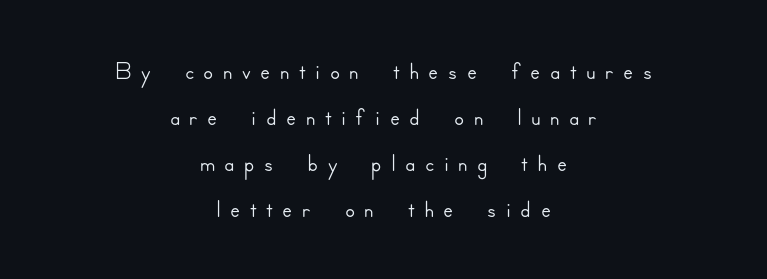
Q: Is the text italic (slanted)? A: No, it is upright.
Q: Is the typeface a serif or a sans-serif typeface? A: Sans-serif.
Q: Is the text underlined? A: No.
Q: How is the paragraph aligned? A: Centered.
Q: Is the spacing between letters normal or unusually wide? A: Unusually wide.
Q: Width (condensed, normal, or wide)? A: Normal.
Q: Stroke contrast? A: Low.
Q: x-height? A: Small.
Q: Monospaced? A: No.
